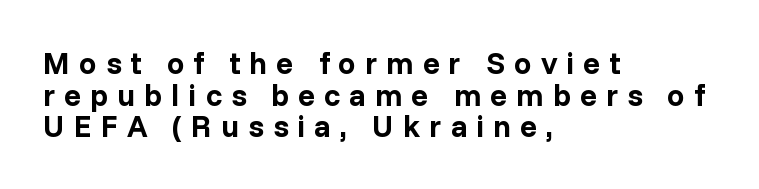
Emphasis by weight is at full strength: bold. Between one letter and the next there's a generous, obvious gap. Classification — sans serif. The font's upright variant was chosen for this text. Character widths vary here, with narrow letters taking less room than wide ones.
